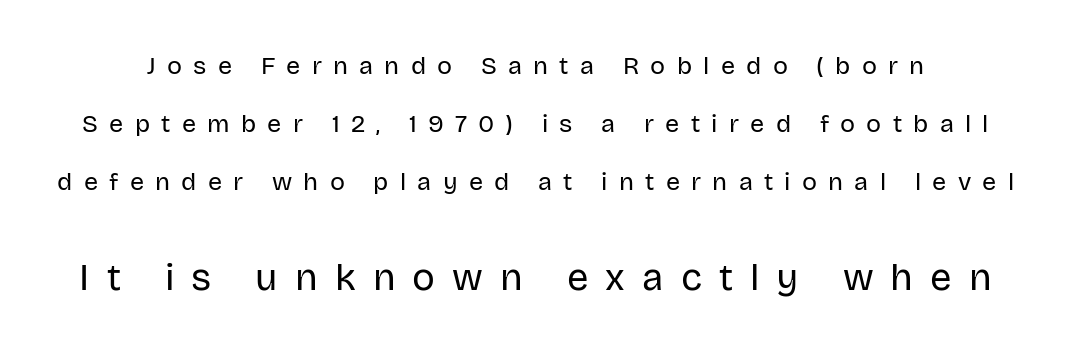
The image shows 38 px regular-weight sans-serif type, upright; set loose line spacing (2.32x), unusually wide letter spacing (+0.45 em), not underlined; the second (bottom) block is 1.52x larger; low stroke contrast and a large x-height.
